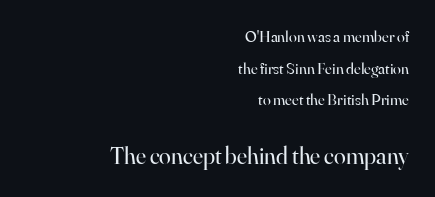
{"italic": "no", "bold": "no", "underline": "no", "align": "right", "line_spacing": "loose", "line_spacing_ratio": 1.97, "letter_spacing": "normal", "letter_spacing_em": 0.0, "larger_block": "second", "size_ratio": 1.5, "glyph_px": 24}
